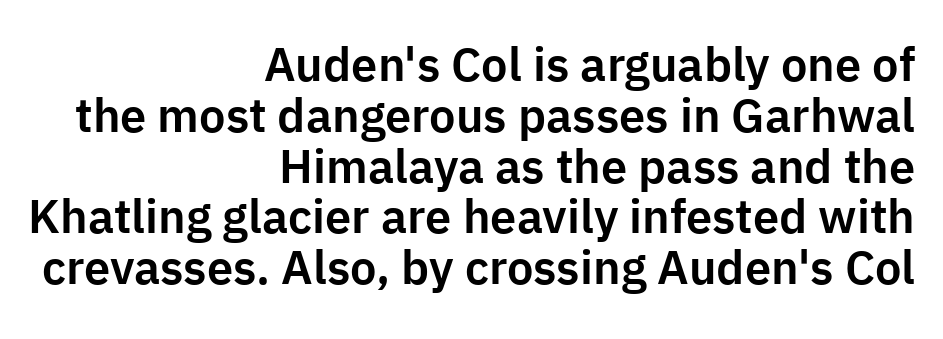
Q: Is the text italic (slanted)? A: No, it is upright.
Q: Is the typeface a serif or a sans-serif typeface? A: Sans-serif.
Q: Is the text underlined? A: No.
Q: How is the paragraph aligned? A: Right-aligned.
Q: Is the spacing between letters normal or unusually wide? A: Normal.
Q: Is the spacing between lines tight, normal or loose? A: Tight.
Q: Width (condensed, normal, or wide)? A: Normal.
Q: Stroke contrast? A: Low.
Q: x-height? A: Medium.
Q: Monospaced? A: No.
